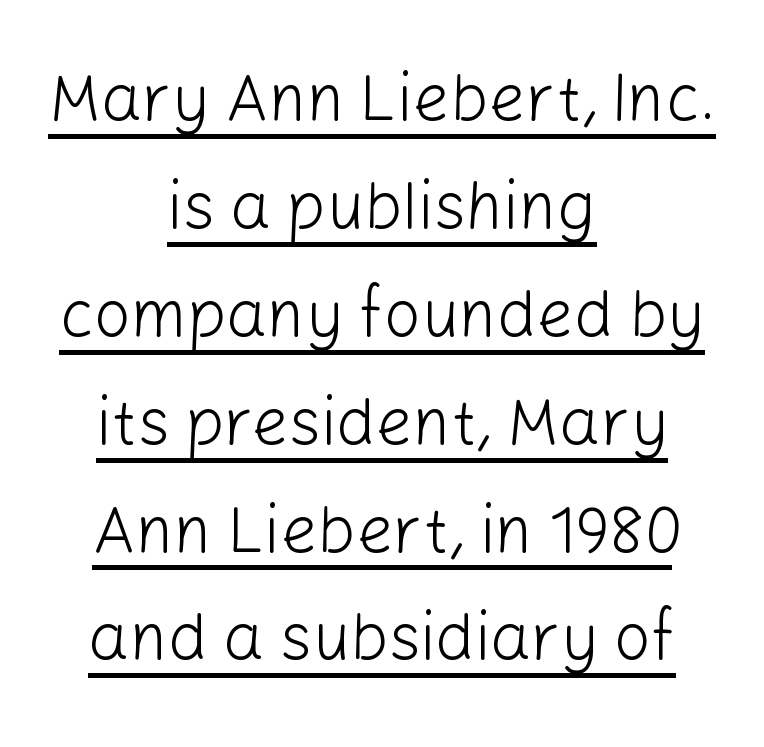
The designer left line spacing at the default. Nothing heavy about these letters — not bold at all. Standard letterfit; no display-style spreading of the glyphs. The sample's only ornament is a line tracing under the words.
